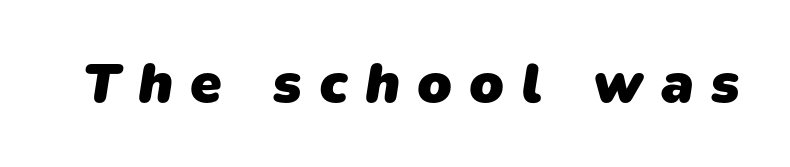
Q: Is the text bold? A: Yes.
Q: Is the typeface a serif or a sans-serif typeface? A: Sans-serif.
Q: Is the text underlined? A: No.
Q: Is the spacing between letters normal or unusually wide? A: Unusually wide.
Q: Width (condensed, normal, or wide)? A: Normal.
Q: Stroke contrast? A: Low.
Q: x-height? A: Medium.
Q: Monospaced? A: No.
